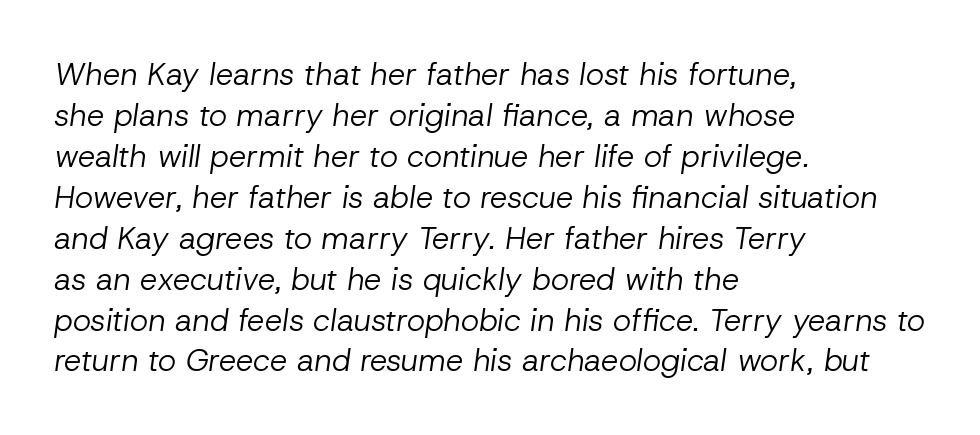
The image shows 31 px regular-weight type, italic (leaning right); set left-aligned, normal line spacing (1.32x), normal letter spacing, not underlined; low stroke contrast and a medium x-height.
